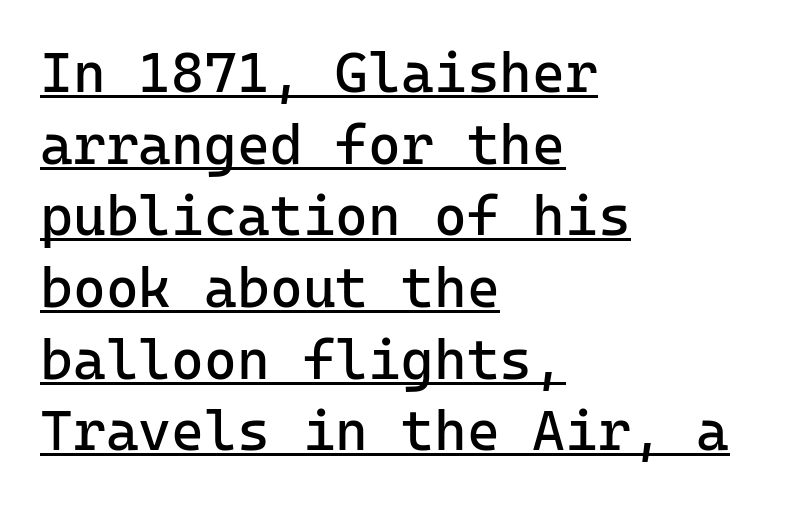
Q: Is the text bold? A: No.
Q: Is the text italic (slanted)? A: No, it is upright.
Q: Is the typeface a serif or a sans-serif typeface? A: Sans-serif.
Q: Is the text underlined? A: Yes.
Q: How is the paragraph aligned? A: Left-aligned.
Q: Is the spacing between letters normal or unusually wide? A: Normal.
Q: Is the spacing between lines tight, normal or loose? A: Normal.
Q: Width (condensed, normal, or wide)? A: Normal.
Q: Stroke contrast? A: Low.
Q: x-height? A: Medium.
Q: Monospaced? A: Yes.
